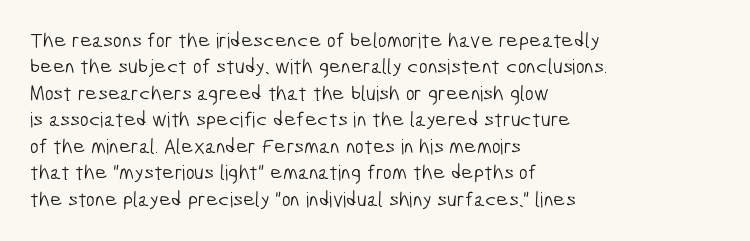
{"bold": "no", "underline": "no", "align": "left", "line_spacing": "normal", "line_spacing_ratio": 1.26, "letter_spacing": "normal", "letter_spacing_em": 0.0, "glyph_px": 21}
